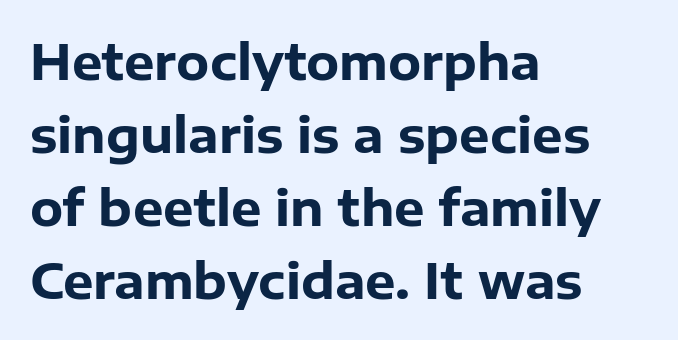
Q: Is the text bold? A: Yes.
Q: Is the text italic (slanted)? A: No, it is upright.
Q: Is the typeface a serif or a sans-serif typeface? A: Sans-serif.
Q: Is the text underlined? A: No.
Q: How is the paragraph aligned? A: Left-aligned.
Q: Is the spacing between letters normal or unusually wide? A: Normal.
Q: Is the spacing between lines tight, normal or loose? A: Normal.
Q: Width (condensed, normal, or wide)? A: Normal.
Q: Stroke contrast? A: Low.
Q: x-height? A: Medium.
Q: Monospaced? A: No.
